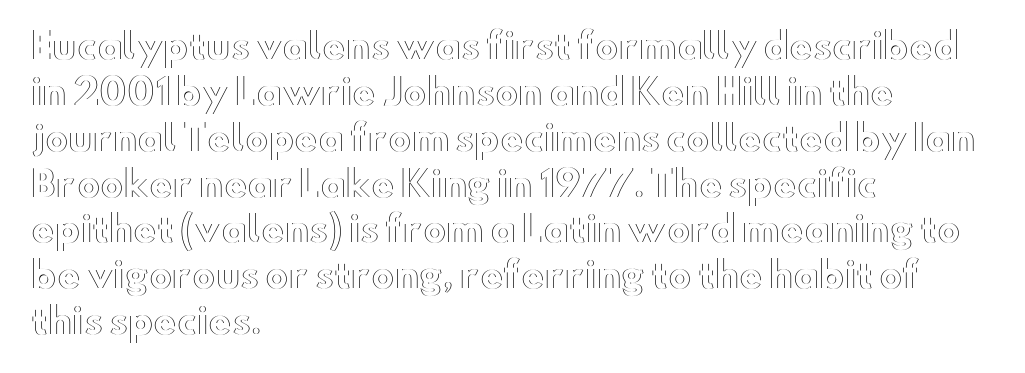
Q: Is the text italic (slanted)? A: No, it is upright.
Q: Is the text underlined? A: No.
Q: How is the paragraph aligned? A: Left-aligned.
Q: Is the spacing between letters normal or unusually wide? A: Normal.
Q: Is the spacing between lines tight, normal or loose? A: Normal.
Q: Width (condensed, normal, or wide)? A: Wide.
Q: x-height? A: Small.
Q: Monospaced? A: No.
